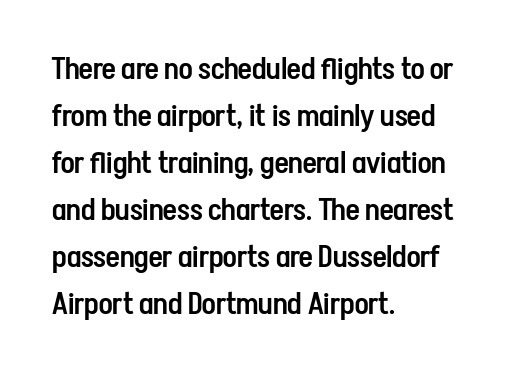
{"serif": "no", "italic": "no", "bold": "semi", "weight": "semibold", "width": "condensed", "stroke_contrast": "low", "x_height": "medium", "monospaced": "no", "underline": "no", "align": "left", "line_spacing": "normal", "line_spacing_ratio": 1.57, "letter_spacing": "normal", "letter_spacing_em": 0.0, "glyph_px": 30}
